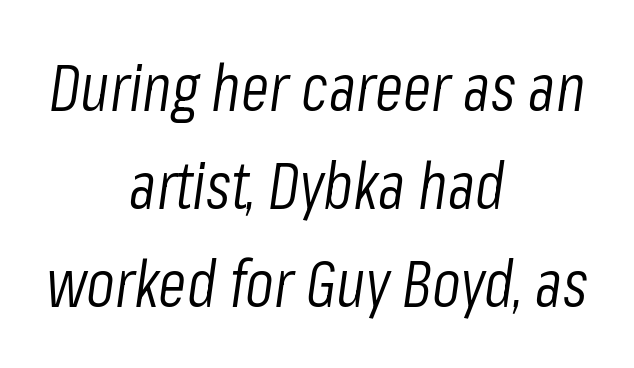
{"italic": "yes", "lean": "right", "slant_degrees": 8, "bold": "no", "weight": "light", "width": "condensed", "stroke_contrast": "low", "x_height": "medium", "monospaced": "no", "underline": "no", "align": "center", "line_spacing": "normal", "line_spacing_ratio": 1.51, "letter_spacing": "normal", "letter_spacing_em": 0.0, "glyph_px": 65}
